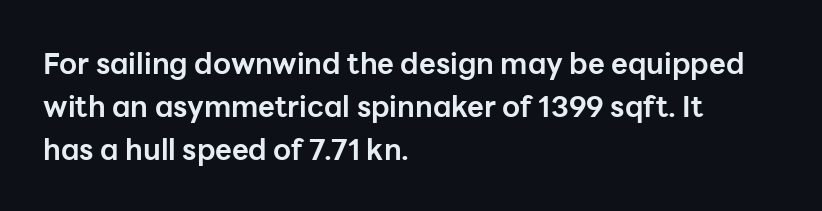
Q: Is the text bold? A: Yes.
Q: Is the text italic (slanted)? A: No, it is upright.
Q: Is the typeface a serif or a sans-serif typeface? A: Sans-serif.
Q: Is the text underlined? A: No.
Q: How is the paragraph aligned? A: Left-aligned.
Q: Is the spacing between letters normal or unusually wide? A: Normal.
Q: Is the spacing between lines tight, normal or loose? A: Normal.
Q: Width (condensed, normal, or wide)? A: Normal.
Q: Stroke contrast? A: Low.
Q: x-height? A: Medium.
Q: Monospaced? A: No.
